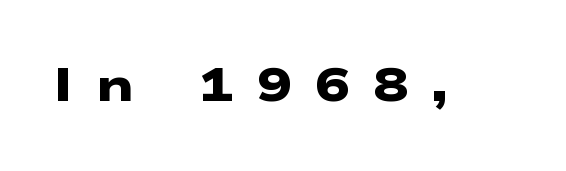
The image shows 47 px heavy, wide sans-serif type; set unusually wide letter spacing (+0.49 em), not underlined; low stroke contrast and a medium x-height.
